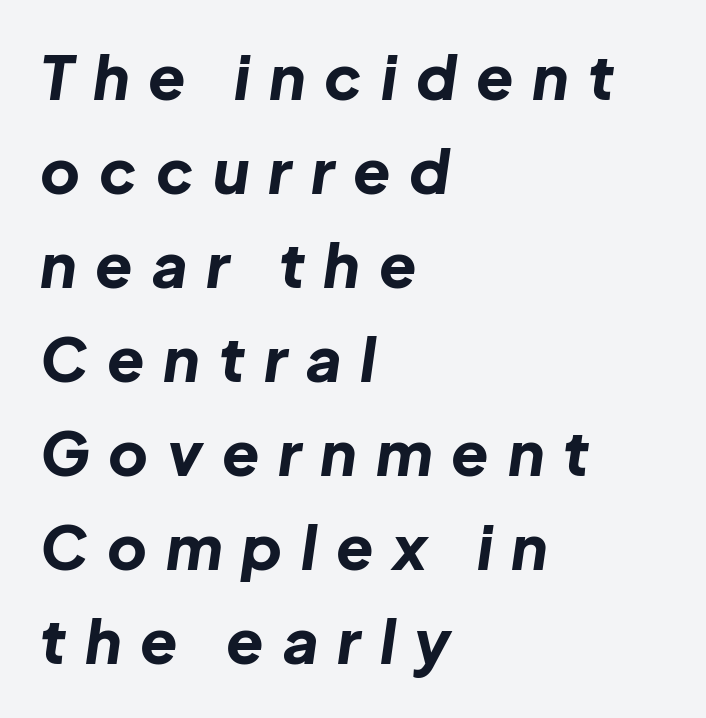
Q: Is the text bold? A: Yes.
Q: Is the text italic (slanted)? A: Yes, it leans right by about 8 degrees.
Q: Is the text underlined? A: No.
Q: How is the paragraph aligned? A: Left-aligned.
Q: Is the spacing between letters normal or unusually wide? A: Unusually wide.
Q: Is the spacing between lines tight, normal or loose? A: Normal.
Q: Width (condensed, normal, or wide)? A: Normal.
Q: Stroke contrast? A: Low.
Q: x-height? A: Medium.
Q: Monospaced? A: No.
